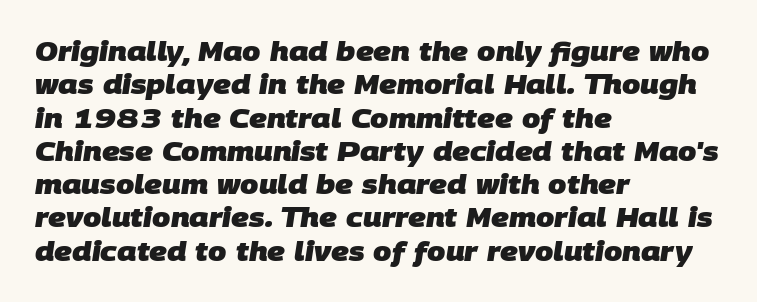
Short note: letters normally spaced. Just letters on the line, the space beneath them empty. Evenly set lines give the paragraph a standard silhouette. Thick stems and heavy bowls — unmistakably bold.
